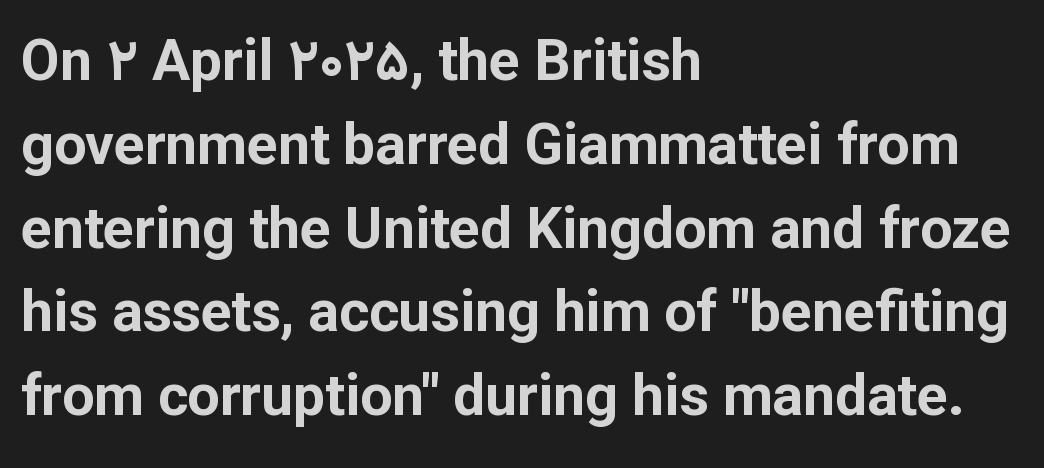
Q: Is the text bold? A: Yes.
Q: Is the text italic (slanted)? A: No, it is upright.
Q: Is the typeface a serif or a sans-serif typeface? A: Sans-serif.
Q: Is the text underlined? A: No.
Q: How is the paragraph aligned? A: Left-aligned.
Q: Is the spacing between letters normal or unusually wide? A: Normal.
Q: Is the spacing between lines tight, normal or loose? A: Normal.
Q: Width (condensed, normal, or wide)? A: Normal.
Q: Stroke contrast? A: Low.
Q: x-height? A: Medium.
Q: Monospaced? A: No.
